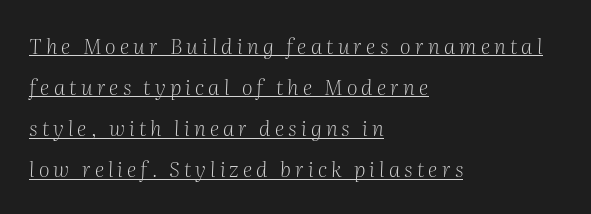
{"italic": "yes", "lean": "right", "slant_degrees": 2, "bold": "no", "underline": "yes", "align": "left", "line_spacing": "loose", "line_spacing_ratio": 1.96, "letter_spacing": "wide", "letter_spacing_em": 0.2, "glyph_px": 21}
